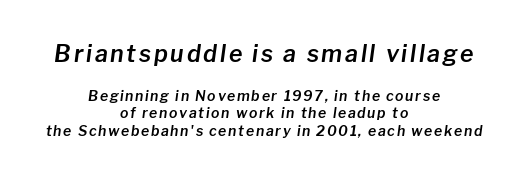
You can tell it's italic because the verticals aren't actually vertical. Quick note: underline off. Compare the two chunks: the upper has the greater cap height. Regarding leading, the lines here are spaced in the standard way.
